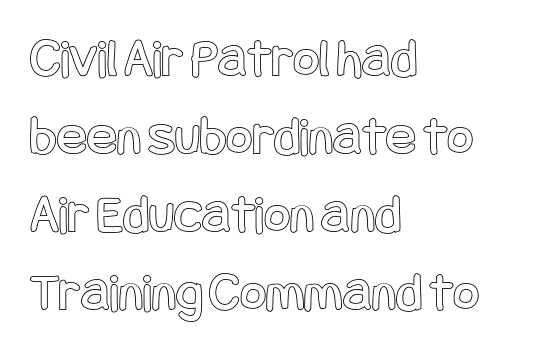
Q: Is the text italic (slanted)? A: No, it is upright.
Q: Is the text underlined? A: No.
Q: How is the paragraph aligned? A: Left-aligned.
Q: Is the spacing between letters normal or unusually wide? A: Normal.
Q: Is the spacing between lines tight, normal or loose? A: Normal.
Q: Width (condensed, normal, or wide)? A: Condensed.
Q: x-height? A: Large.
